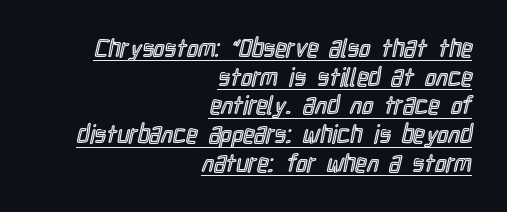
Q: Is the text italic (slanted)? A: Yes.
Q: Is the text underlined? A: Yes.
Q: How is the paragraph aligned? A: Right-aligned.
Q: Is the spacing between letters normal or unusually wide? A: Normal.
Q: Is the spacing between lines tight, normal or loose? A: Tight.
